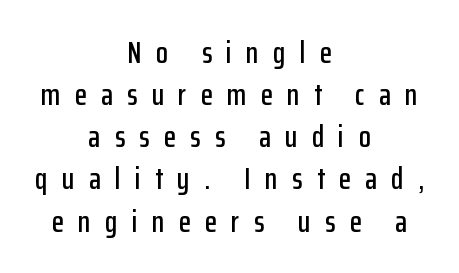
{"serif": "no", "italic": "no", "width": "condensed", "stroke_contrast": "low", "x_height": "medium", "monospaced": "no", "underline": "no", "align": "center", "line_spacing": "normal", "line_spacing_ratio": 1.36, "letter_spacing": "wide", "letter_spacing_em": 0.47, "glyph_px": 31}
